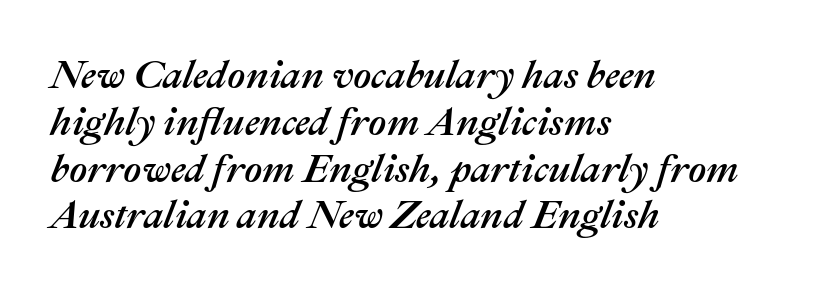
{"italic": "yes", "lean": "right", "slant_degrees": 22, "width": "normal", "stroke_contrast": "medium", "x_height": "medium", "monospaced": "no", "underline": "no", "align": "left", "line_spacing_ratio": 1.2, "letter_spacing": "normal", "letter_spacing_em": 0.0, "glyph_px": 39}
